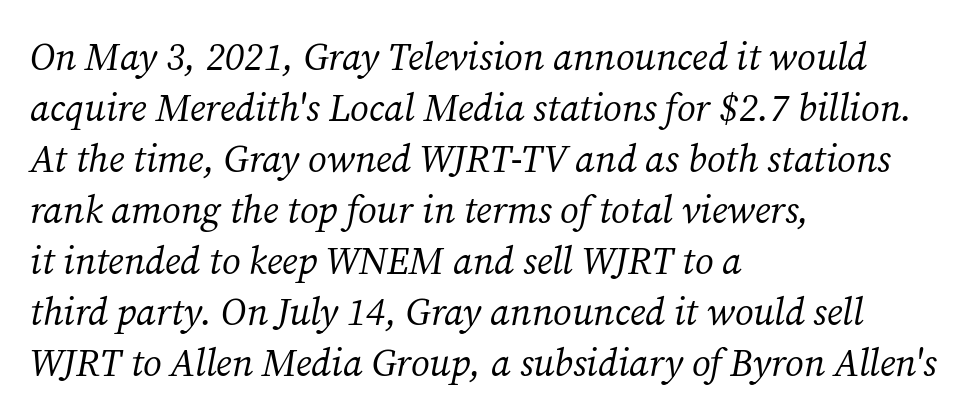
You could not count columns in this text — the font is proportionally spaced. The face used here is rendered with its standard letterfit. You can tell from the footed stems that serif type was used. Unmarked baselines from the first word to the last. The strokes carry an ordinary text weight at most. Does the copy run flush right? No — it runs flush left.
